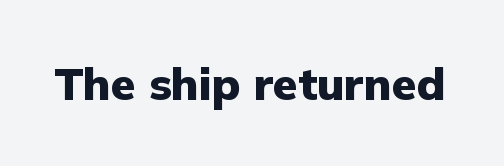
{"serif": "no", "italic": "no", "bold": "yes", "weight": "heavy", "width": "normal", "stroke_contrast": "low", "x_height": "medium", "monospaced": "no", "underline": "no", "letter_spacing": "normal", "letter_spacing_em": 0.0, "glyph_px": 45}
